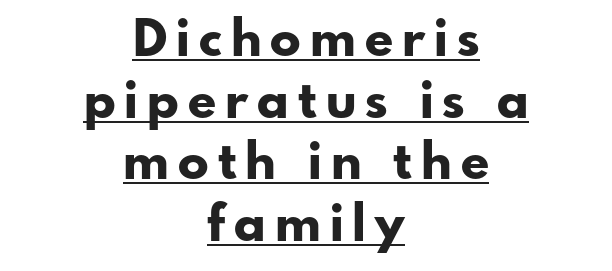
Looks like regular typesetting: each glyph gets only the width it needs. You'd pick this weight for a headline — it's a proper bold. Does a line run under the words? Yes, clearly. Ascenders rise straight up at ninety degrees. The typeface chosen for these lines omits serifs. The rendering positions every line midway between the sides.
